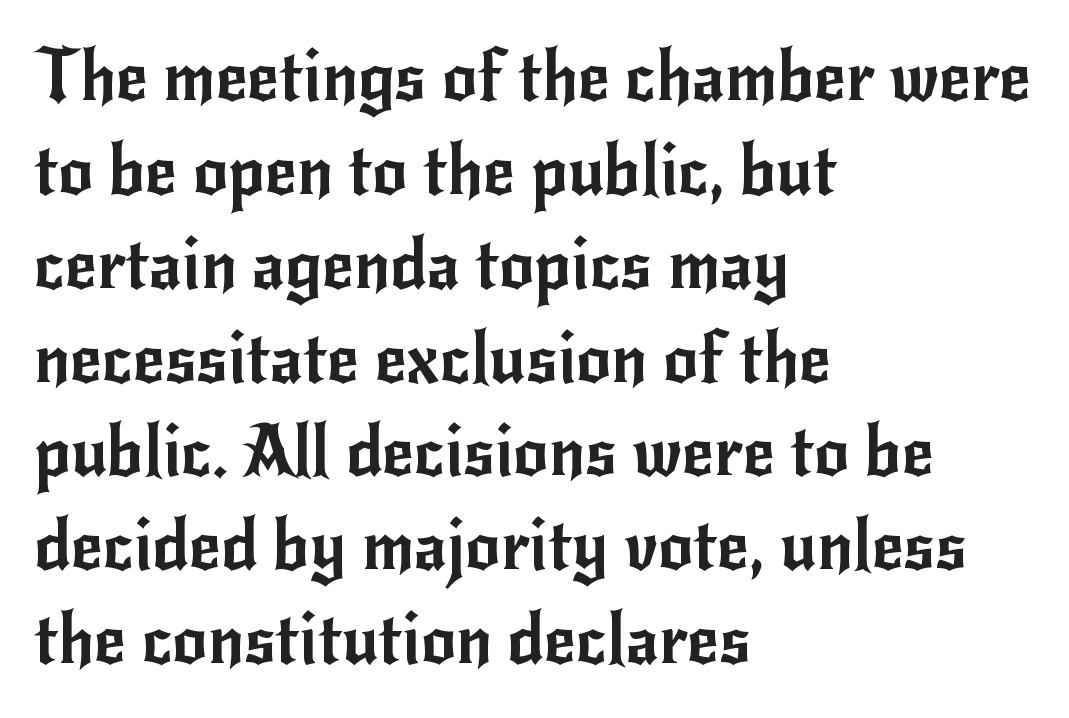
Default kerning and tracking; the words read as compact shapes. This sample has the flowing, uneven cadence of proportional lettering. Examine the stroke ends and you'll find no serifs. Teacher's note: observe the even left margin — that is flush-left alignment. This sample uses an upright cut, with every glyph sitting square on the baseline.
